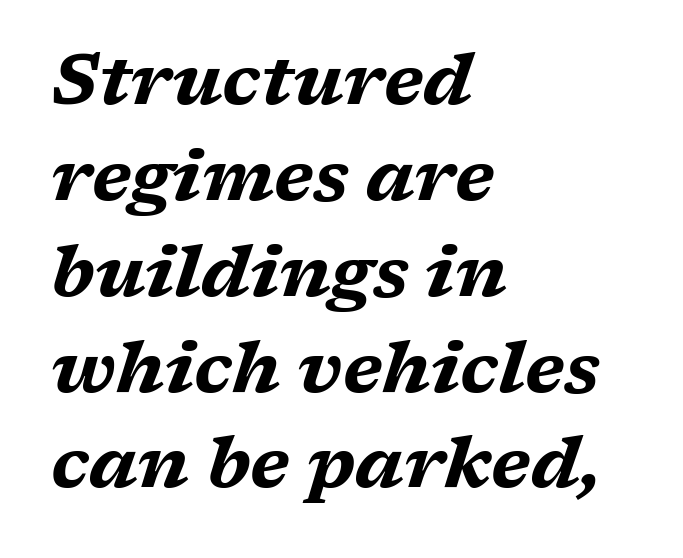
{"italic": "yes", "lean": "right", "slant_degrees": 17, "bold": "yes", "weight": "bold", "width": "wide", "stroke_contrast": "medium", "x_height": "medium", "monospaced": "no", "underline": "no", "align": "left", "line_spacing": "normal", "line_spacing_ratio": 1.35, "letter_spacing": "normal", "letter_spacing_em": 0.0, "glyph_px": 71}
